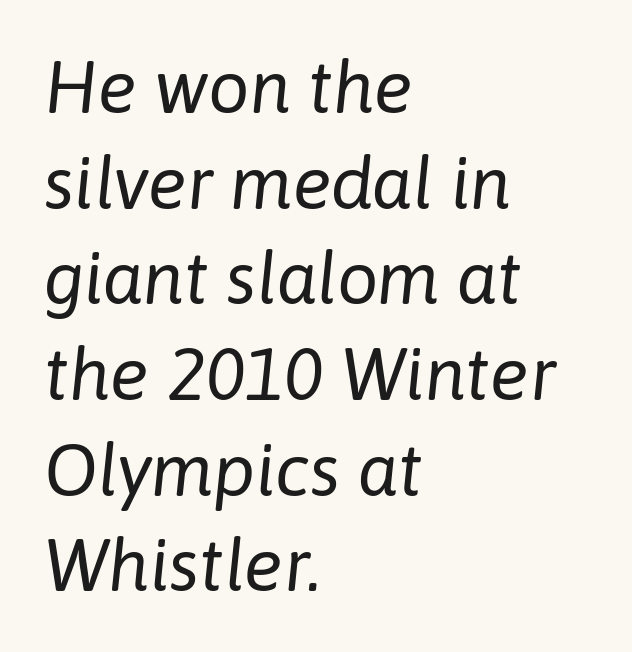
Q: Is the text bold? A: No.
Q: Is the text italic (slanted)? A: Yes, it leans right by about 6 degrees.
Q: Is the text underlined? A: No.
Q: How is the paragraph aligned? A: Left-aligned.
Q: Is the spacing between letters normal or unusually wide? A: Normal.
Q: Is the spacing between lines tight, normal or loose? A: Normal.
Q: Width (condensed, normal, or wide)? A: Normal.
Q: Stroke contrast? A: Low.
Q: x-height? A: Medium.
Q: Monospaced? A: No.
